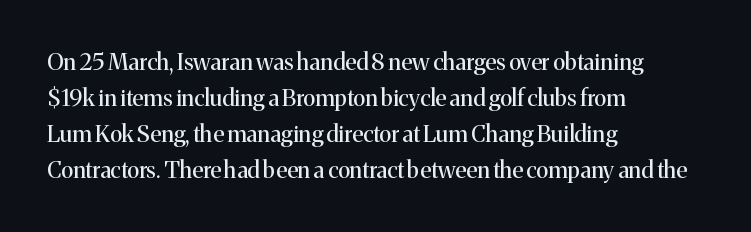
{"italic": "no", "bold": "no", "underline": "no", "align": "left", "line_spacing": "normal", "line_spacing_ratio": 1.56, "letter_spacing": "normal", "letter_spacing_em": 0.0, "glyph_px": 23}
